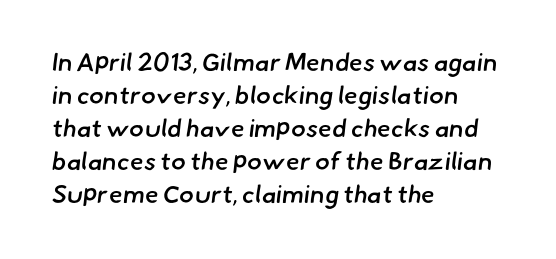
The space beneath each line is pristine and unruled. Weight: semibold (demi). If you drew a ruler down the left edge, every line would touch it. Horizontal bands of white between lines are of average thickness.
